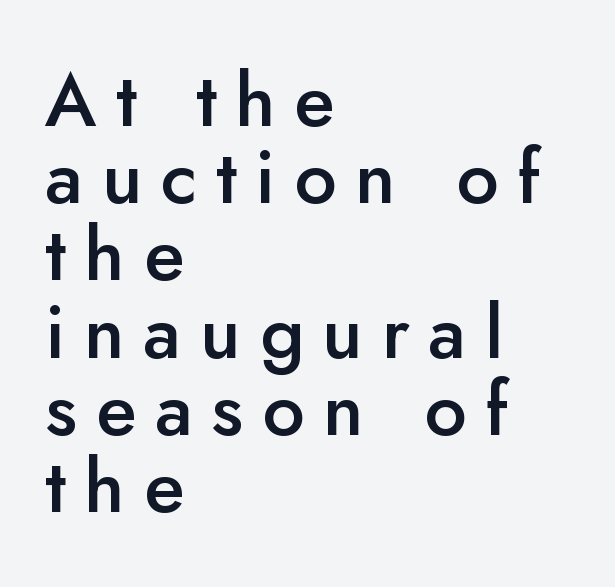
Leftover space on each line is placed entirely after the last word. These lines are rendered in a variable-pitch font. Upright lettering throughout. Students, this is semibold: more ink than regular, less than bold. What stands out about the letter spacing? Its width — letters are far apart.
